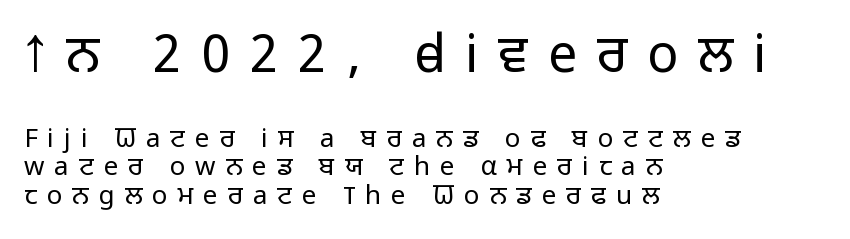
Q: Is the text bold? A: No.
Q: Is the text italic (slanted)? A: No, it is upright.
Q: Is the typeface a serif or a sans-serif typeface? A: Sans-serif.
Q: Is the text underlined? A: No.
Q: How is the paragraph aligned? A: Left-aligned.
Q: Is the spacing between letters normal or unusually wide? A: Unusually wide.
Q: Is the spacing between lines tight, normal or loose? A: Tight.
Q: Which block of text is set in a larger size, the first (top) or the second (bottom)? A: The first (top) one.
Q: Width (condensed, normal, or wide)? A: Normal.
Q: Stroke contrast? A: Low.
Q: x-height? A: Medium.
Q: Monospaced? A: No.
